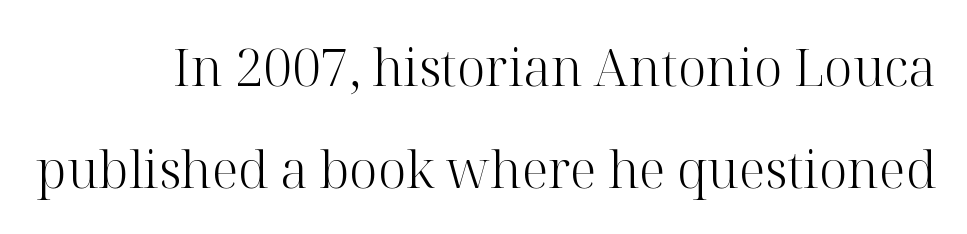
Q: Is the text bold? A: No.
Q: Is the text italic (slanted)? A: No, it is upright.
Q: Is the typeface a serif or a sans-serif typeface? A: Serif.
Q: Is the text underlined? A: No.
Q: Is the spacing between letters normal or unusually wide? A: Normal.
Q: Is the spacing between lines tight, normal or loose? A: Loose.
Q: Width (condensed, normal, or wide)? A: Normal.
Q: Stroke contrast? A: High.
Q: x-height? A: Medium.
Q: Monospaced? A: No.
